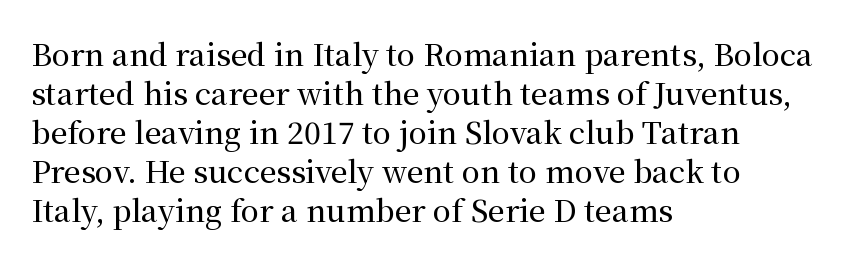
{"serif": "yes", "italic": "no", "width": "normal", "stroke_contrast": "medium", "x_height": "medium", "monospaced": "no", "underline": "no", "align": "left", "line_spacing": "normal", "line_spacing_ratio": 1.3, "letter_spacing": "normal", "letter_spacing_em": 0.0, "glyph_px": 30}
